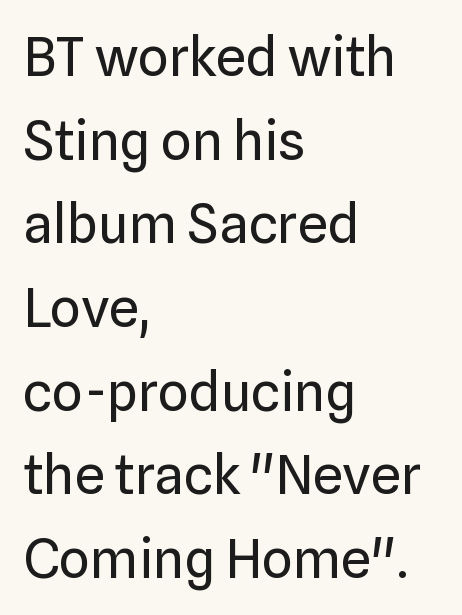
The image shows 54 px regular-weight sans-serif type, upright; set left-aligned, normal line spacing (1.55x), normal letter spacing, not underlined; low stroke contrast and a medium x-height.
